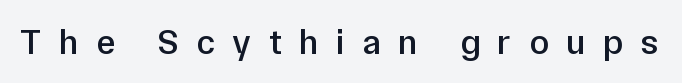
Q: Is the text bold? A: Semi-bold.
Q: Is the text italic (slanted)? A: No, it is upright.
Q: Is the typeface a serif or a sans-serif typeface? A: Sans-serif.
Q: Is the text underlined? A: No.
Q: Is the spacing between letters normal or unusually wide? A: Unusually wide.
Q: Width (condensed, normal, or wide)? A: Normal.
Q: Stroke contrast? A: Low.
Q: x-height? A: Medium.
Q: Monospaced? A: No.
